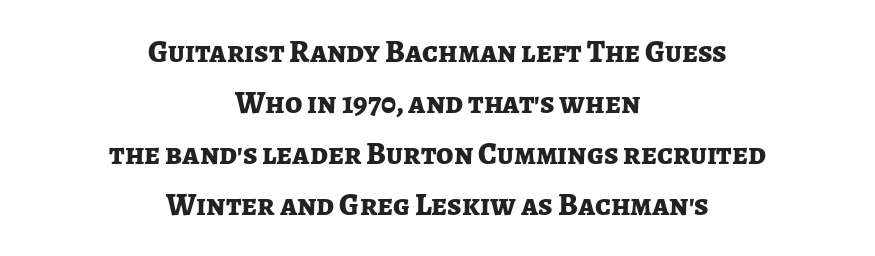
The image shows 31 px bold sans-serif type, upright; set centered, normal line spacing (1.64x), normal letter spacing, not underlined; low stroke contrast and a medium x-height.
